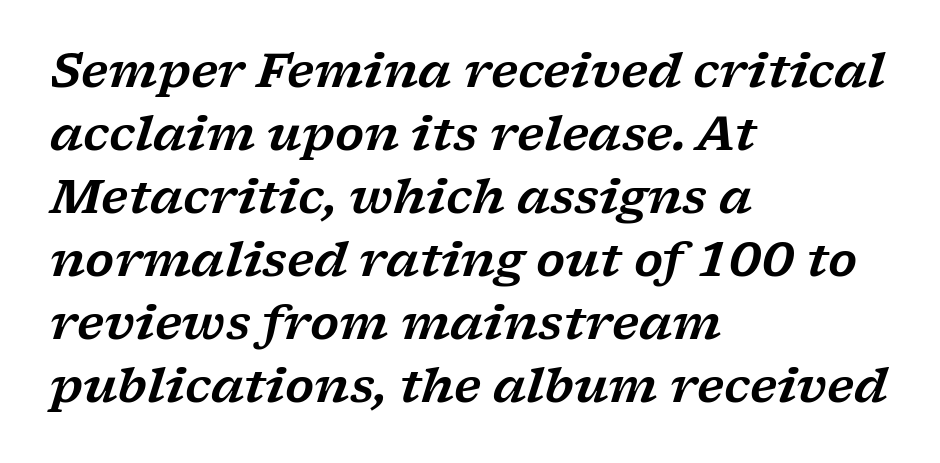
{"serif": "yes", "italic": "yes", "lean": "right", "slant_degrees": 17, "width": "wide", "stroke_contrast": "low", "x_height": "medium", "monospaced": "no", "underline": "no", "align": "left", "line_spacing": "normal", "line_spacing_ratio": 1.34, "letter_spacing": "normal", "letter_spacing_em": 0.0, "glyph_px": 47}
